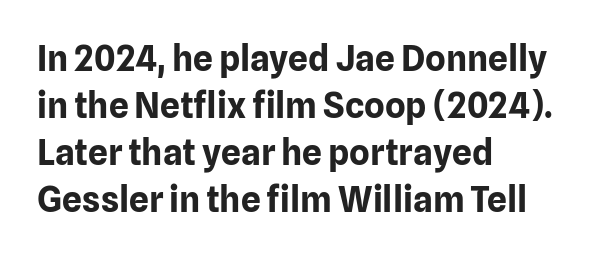
The image shows 35 px bold sans-serif type, upright; set left-aligned, normal line spacing (1.34x), normal letter spacing, not underlined; low stroke contrast and a medium x-height.
